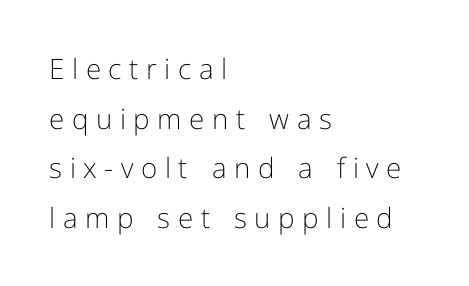
Q: Is the text bold? A: No.
Q: Is the text italic (slanted)? A: No, it is upright.
Q: Is the typeface a serif or a sans-serif typeface? A: Sans-serif.
Q: Is the text underlined? A: No.
Q: How is the paragraph aligned? A: Left-aligned.
Q: Is the spacing between letters normal or unusually wide? A: Unusually wide.
Q: Width (condensed, normal, or wide)? A: Normal.
Q: Stroke contrast? A: Low.
Q: x-height? A: Medium.
Q: Monospaced? A: No.
